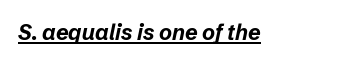
{"italic": "yes", "lean": "right", "slant_degrees": 12, "bold": "yes", "underline": "yes", "letter_spacing": "normal", "letter_spacing_em": 0.0, "glyph_px": 22}
